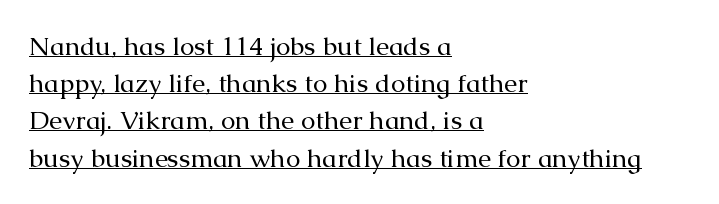
{"italic": "no", "bold": "no", "underline": "yes", "align": "left", "line_spacing": "normal", "line_spacing_ratio": 1.43, "letter_spacing": "normal", "letter_spacing_em": 0.0, "glyph_px": 26}
